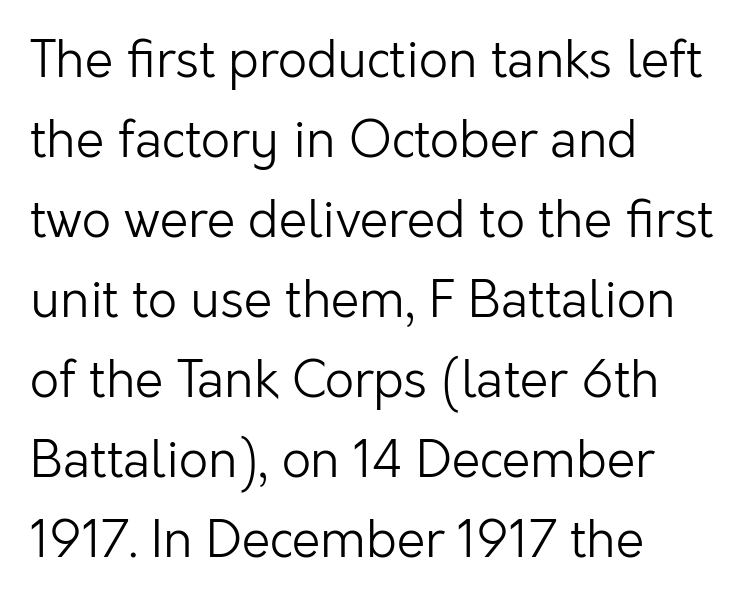
The image shows 51 px light sans-serif type, upright; set left-aligned, normal line spacing (1.57x), normal letter spacing, not underlined; low stroke contrast and a medium x-height.
